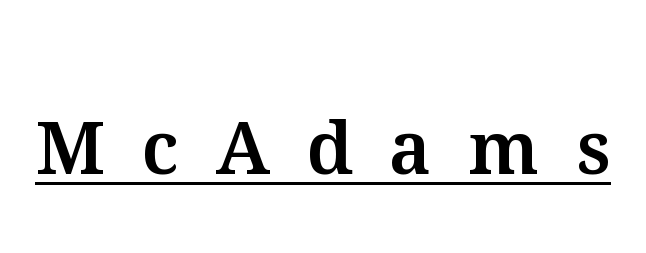
{"italic": "no", "width": "normal", "stroke_contrast": "medium", "x_height": "medium", "monospaced": "no", "underline": "yes", "letter_spacing": "wide", "letter_spacing_em": 0.5, "glyph_px": 73}
